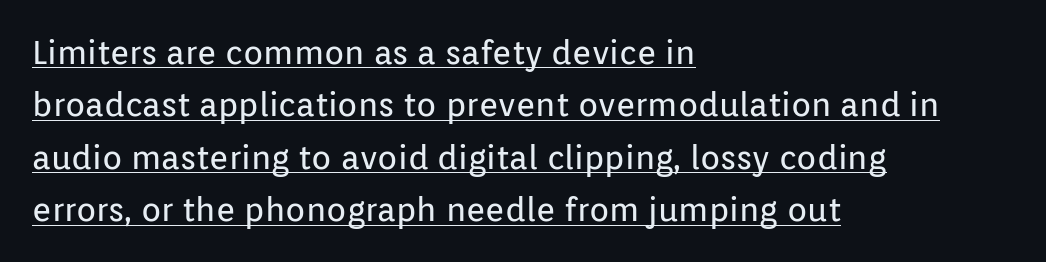
The image shows 33 px regular-weight sans-serif type, upright; set left-aligned, normal line spacing (1.59x), normal letter spacing, underlined; low stroke contrast and a medium x-height.
